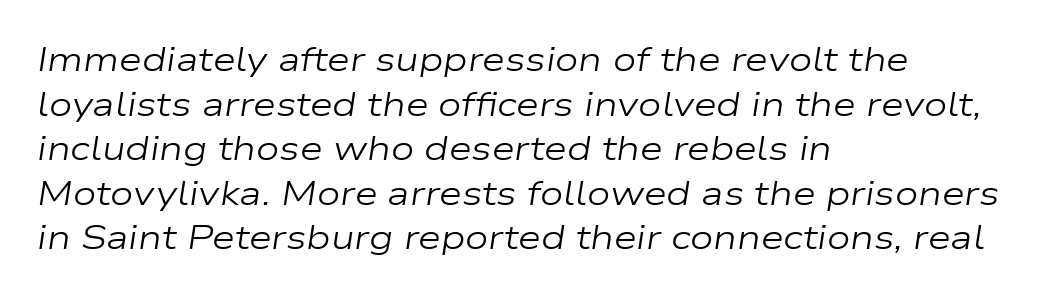
Q: Is the text bold? A: No.
Q: Is the text italic (slanted)? A: Yes, it leans right by about 9 degrees.
Q: Is the text underlined? A: No.
Q: How is the paragraph aligned? A: Left-aligned.
Q: Is the spacing between letters normal or unusually wide? A: Normal.
Q: Is the spacing between lines tight, normal or loose? A: Normal.
Q: Width (condensed, normal, or wide)? A: Wide.
Q: Stroke contrast? A: Low.
Q: x-height? A: Medium.
Q: Monospaced? A: No.
